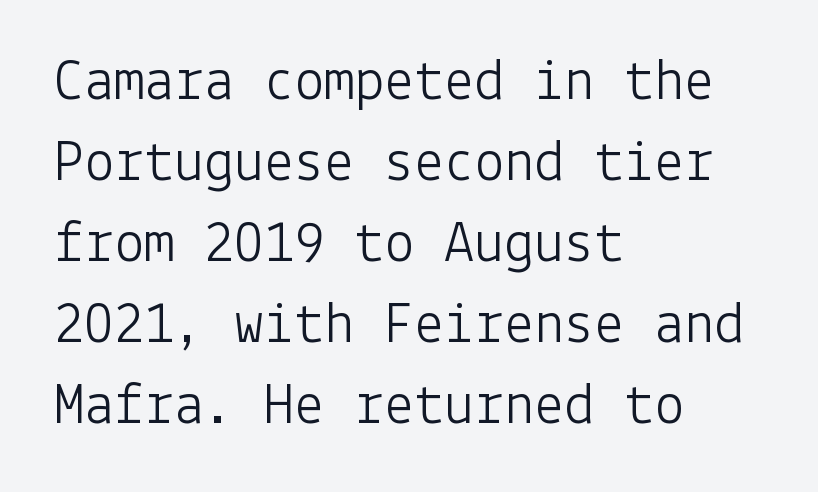
{"serif": "no", "italic": "no", "bold": "no", "weight": "light", "width": "normal", "stroke_contrast": "low", "x_height": "medium", "underline": "no", "align": "left", "line_spacing": "normal", "line_spacing_ratio": 1.35, "letter_spacing": "normal", "letter_spacing_em": 0.0, "glyph_px": 60}
